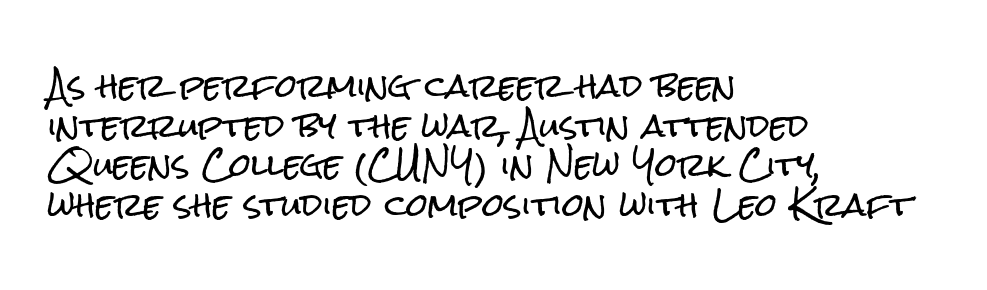
The image shows 31 px condensed sans-serif type, upright; set left-aligned, normal line spacing (1.28x), normal letter spacing, not underlined; low stroke contrast and a medium x-height.
